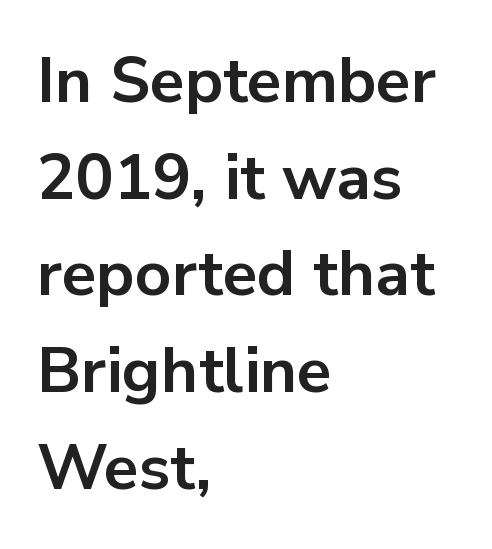
Which margin do the lines hug? The left one — the right edge is uneven. This rendering features lettering with no underline. Do the characters align in a grid? No, the font is proportional. The face used here has the dense, thick strokes of a bold.
